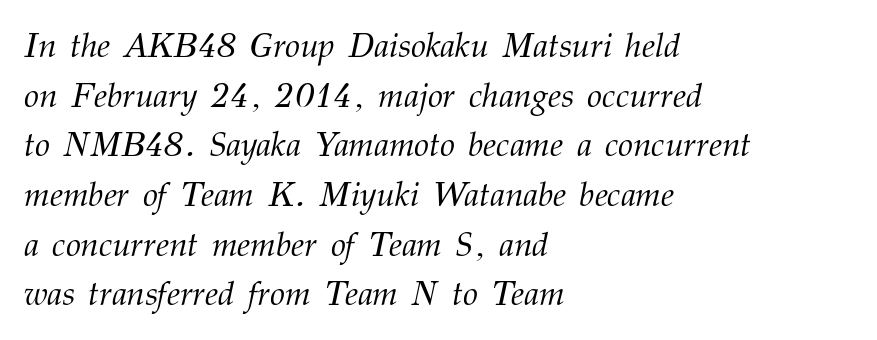
Q: Is the text bold? A: No.
Q: Is the text italic (slanted)? A: Yes, it leans right by about 12 degrees.
Q: Is the typeface a serif or a sans-serif typeface? A: Serif.
Q: Is the text underlined? A: No.
Q: How is the paragraph aligned? A: Left-aligned.
Q: Is the spacing between letters normal or unusually wide? A: Normal.
Q: Is the spacing between lines tight, normal or loose? A: Normal.
Q: Width (condensed, normal, or wide)? A: Normal.
Q: Stroke contrast? A: Medium.
Q: x-height? A: Medium.
Q: Monospaced? A: No.
